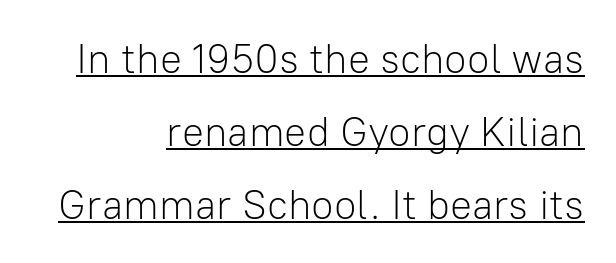
The image shows 41 px light sans-serif type, upright; set right-aligned, line spacing 1.78x, normal letter spacing, underlined; low stroke contrast and a medium x-height.
